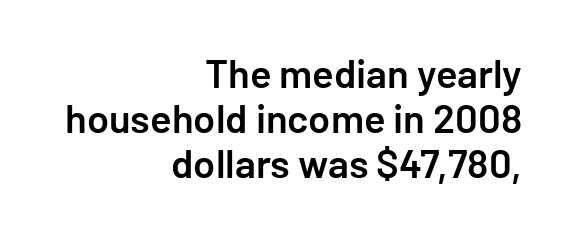
{"serif": "no", "italic": "no", "bold": "semi", "weight": "semibold", "width": "normal", "stroke_contrast": "low", "x_height": "medium", "underline": "no", "align": "right", "line_spacing": "tight", "line_spacing_ratio": 1.12, "letter_spacing": "normal", "letter_spacing_em": 0.0, "glyph_px": 40}
